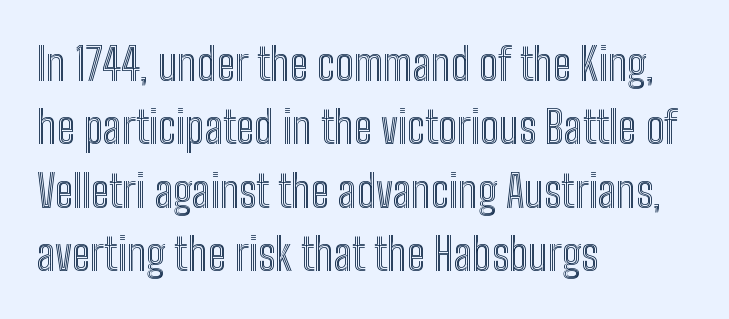
Q: Is the text italic (slanted)? A: No, it is upright.
Q: Is the text underlined? A: No.
Q: How is the paragraph aligned? A: Left-aligned.
Q: Is the spacing between letters normal or unusually wide? A: Normal.
Q: Is the spacing between lines tight, normal or loose? A: Normal.
Q: Width (condensed, normal, or wide)? A: Condensed.
Q: x-height? A: Medium.
Q: Monospaced? A: No.
